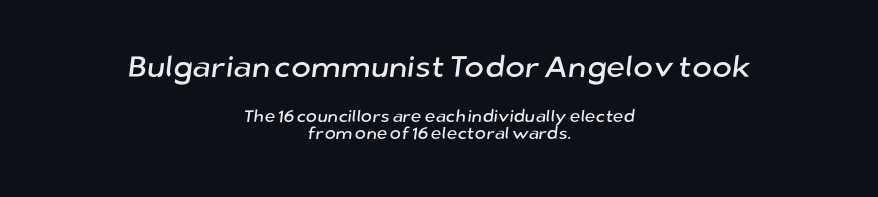
{"serif": "no", "width": "normal", "stroke_contrast": "low", "x_height": "medium", "monospaced": "no", "underline": "no", "align": "center", "line_spacing": "tight", "line_spacing_ratio": 1.03, "letter_spacing": "normal", "letter_spacing_em": 0.0, "larger_block": "first", "size_ratio": 1.76, "glyph_px": 30}
